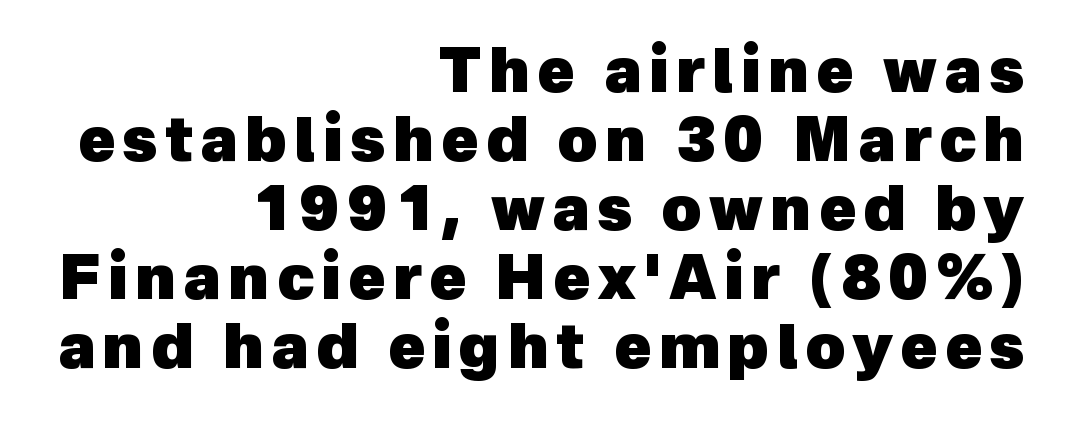
Q: Is the text bold? A: Yes.
Q: Is the typeface a serif or a sans-serif typeface? A: Sans-serif.
Q: Is the text underlined? A: No.
Q: How is the paragraph aligned? A: Right-aligned.
Q: Is the spacing between lines tight, normal or loose? A: Tight.
Q: Width (condensed, normal, or wide)? A: Normal.
Q: x-height? A: Medium.
Q: Monospaced? A: No.
